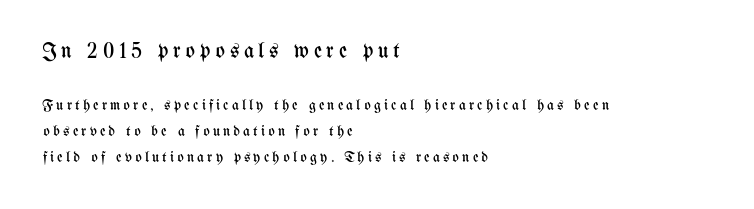
Stem width sits at or under what a default text font uses. A student would notice the top passage is typeset larger than what follows. You could only call the tracking loose — the letters float apart. Rendered with straight, roman letterforms. Only glyphs here, with clear space below each row.
